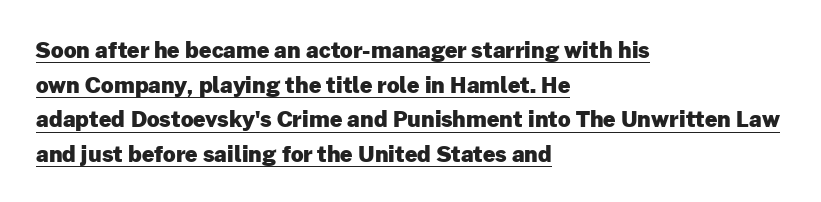
Q: Is the text bold? A: Yes.
Q: Is the text italic (slanted)? A: No, it is upright.
Q: Is the text underlined? A: Yes.
Q: How is the paragraph aligned? A: Left-aligned.
Q: Is the spacing between letters normal or unusually wide? A: Normal.
Q: Is the spacing between lines tight, normal or loose? A: Normal.
